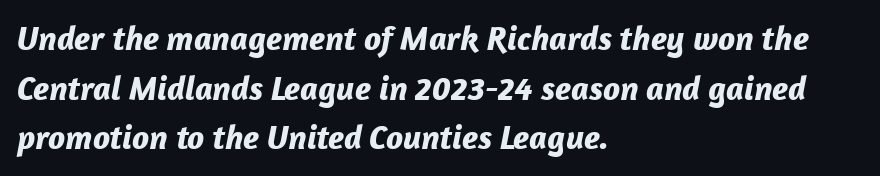
Notice how thick the strokes are: this is what a full bold looks like. Quick note: underline off. Successive baselines arrive at the customary interval. Looking at the ascenders, they clearly lean. The letters advance in unequal steps, a hallmark of proportional type. The text block is weighted toward the left margin, trailing off unevenly rightward.
